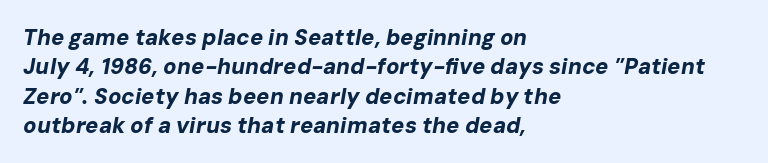
Q: Is the text bold? A: Yes.
Q: Is the text italic (slanted)? A: Yes, it leans right by about 10 degrees.
Q: Is the text underlined? A: No.
Q: How is the paragraph aligned? A: Left-aligned.
Q: Is the spacing between letters normal or unusually wide? A: Normal.
Q: Is the spacing between lines tight, normal or loose? A: Normal.
